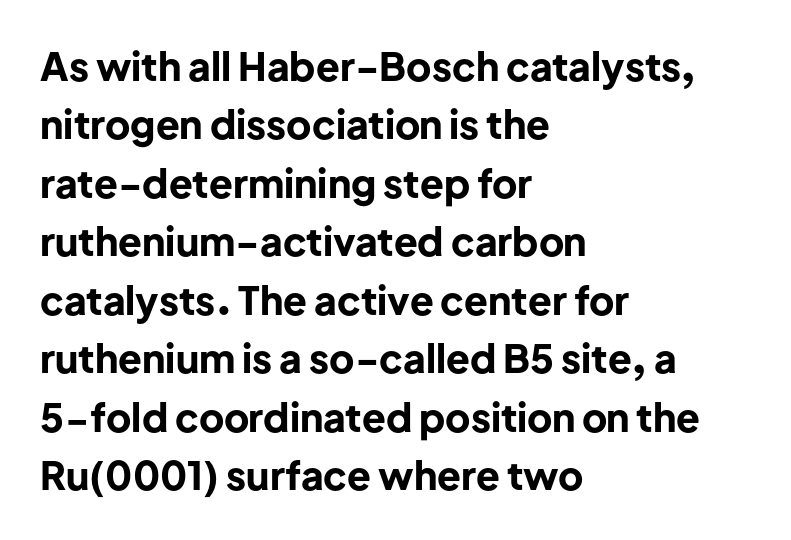
In terms of leading, this rendering sits right in the middle. The type sits square on the baseline with zero lean. A sans-serif font was chosen for this passage. Teacher's note: observe the even left margin — that is flush-left alignment. This sample uses plain, unmodified letter spacing. This sample has the flowing, uneven cadence of proportional lettering.
